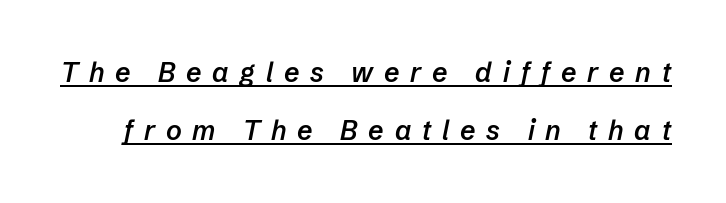
The image shows 27 px text type, italic (leaning right); set loose line spacing (2.15x), unusually wide letter spacing (+0.4 em), underlined.
